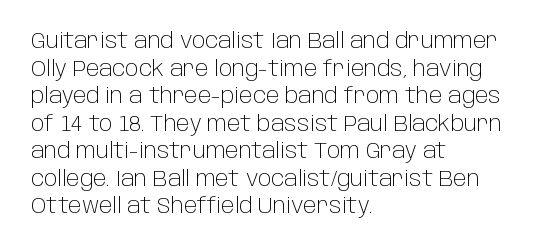
The image shows 21 px text type, upright; set left-aligned, normal line spacing (1.31x), normal letter spacing, not underlined.
